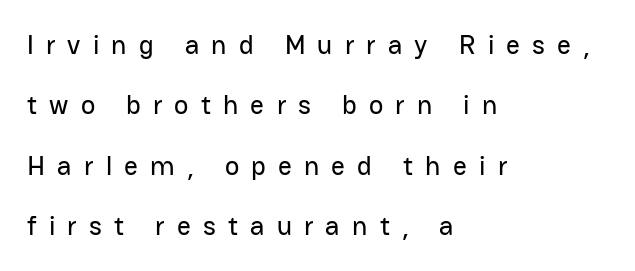
The image shows 27 px text type, upright; set left-aligned, loose line spacing (2.24x), unusually wide letter spacing (+0.45 em), not underlined.
